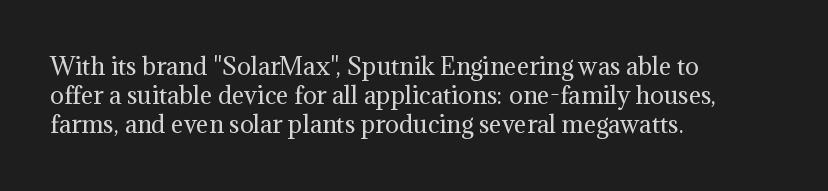
Nothing unusual about the tracking: characters are spaced as the font intends. Caption: multi-line text, flush left, ragged right. How would I describe the line gaps? Plain and ordinary. Unbolded letterforms with no extra heft.
